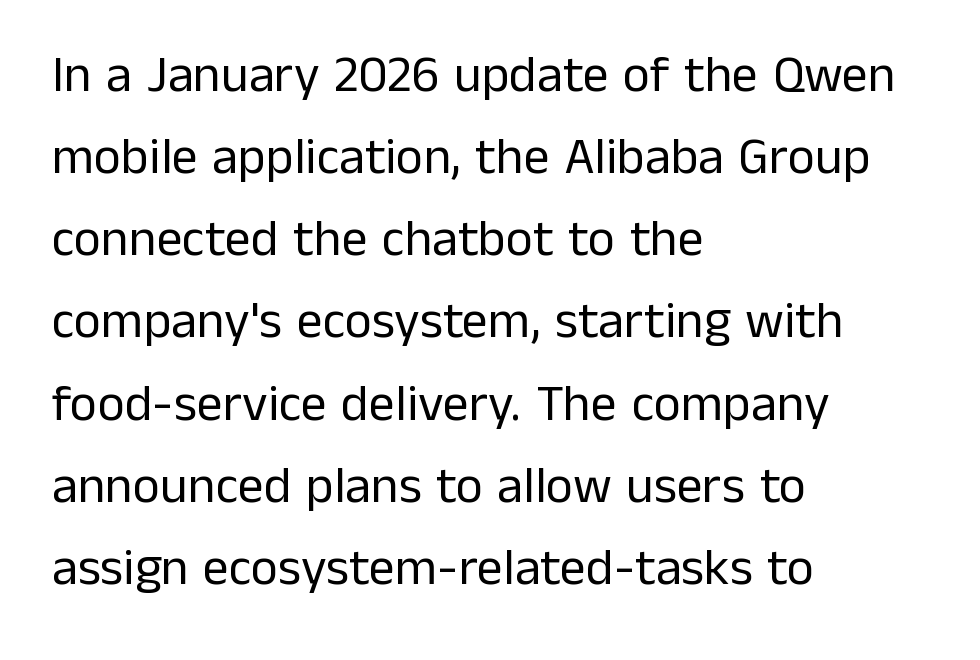
The image shows 52 px regular-weight sans-serif type, upright; set left-aligned, normal line spacing (1.58x), normal letter spacing, not underlined; low stroke contrast and a medium x-height.
